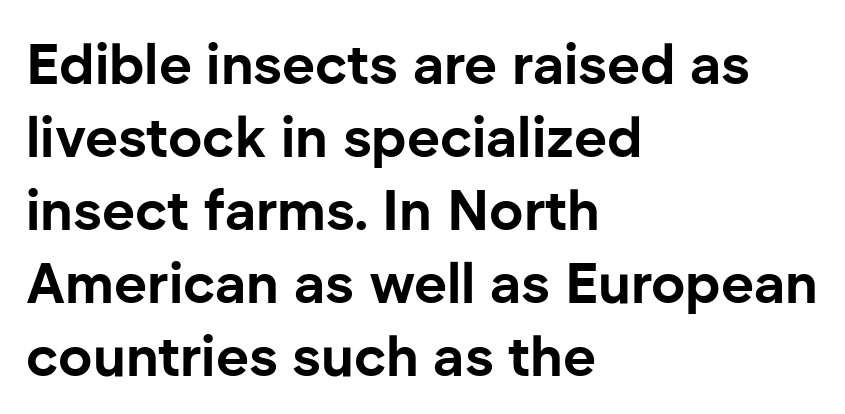
Does extra space separate the letters? No, they use regular spacing. How heavy is the stroke? Heavy — this is a bold. Notice how descenders clear the ascenders below comfortably — that's standard leading. Nope, not italic — everything's standing straight. Unmarked baselines from the first word to the last. Each letter keeps its own natural width here, so spacing adapts to shape.
